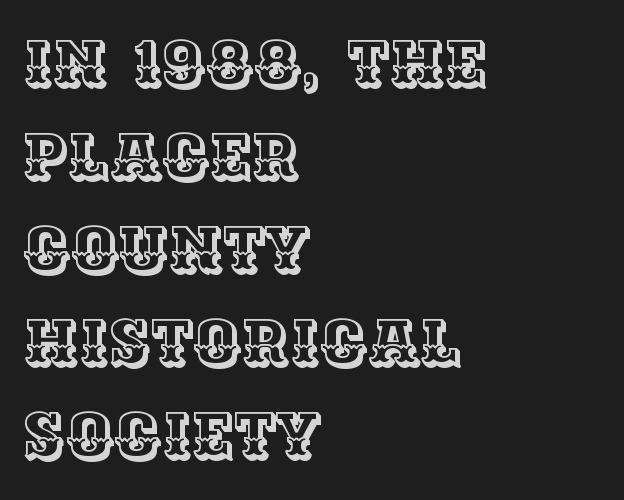
The image shows 65 px text type, upright; set left-aligned, normal line spacing (1.43x), normal letter spacing, not underlined; a large x-height.
